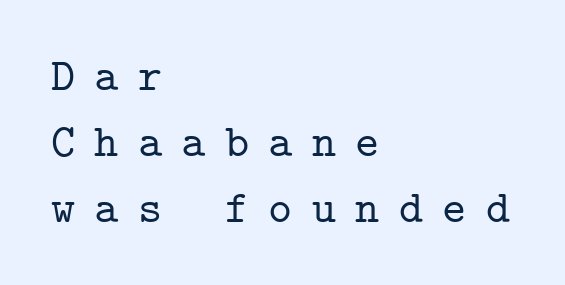
These lines were composed using upright roman letters. Any mark beneath the type? The region is blank. Every character here occupies the same horizontal width, giving the sample a typewriter-like rhythm. Vertically, the passage feels balanced, rows spaced as you'd expect. The paragraph shown leans on its left margin. Is this a sans? No — the strokes have serifs.
